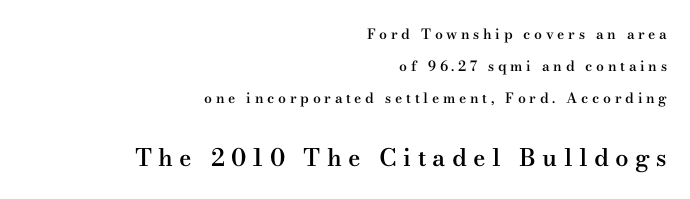
Airy leading. In terms of letterspacing, this is a distinctly airy, spread setting. The rendering enlarges the type as you move from the upper chunk to the lower. Underlining? Definitely not there. Rendered with straight, roman letterforms. Semibold letterforms, between regular and bold.
